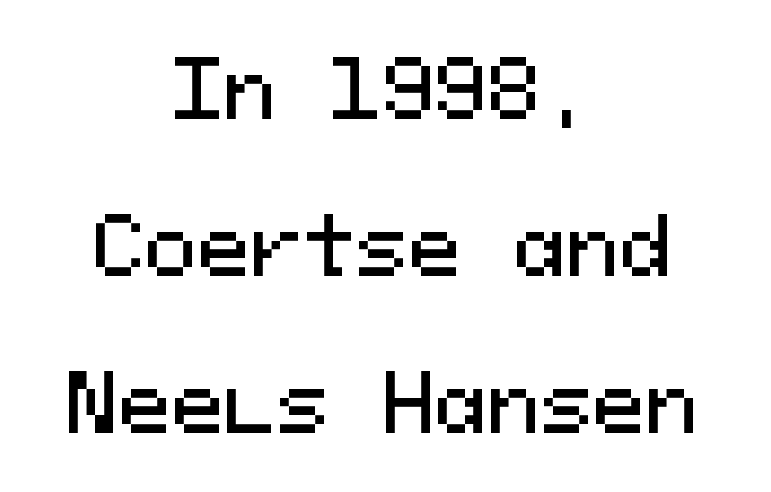
The image shows 79 px sans-serif type, upright, monospaced; set centered, loose line spacing (1.99x), normal letter spacing, not underlined; medium stroke contrast and a medium x-height.
